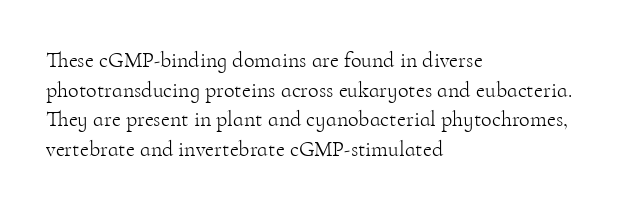
Q: Is the text bold? A: No.
Q: Is the text italic (slanted)? A: No, it is upright.
Q: Is the text underlined? A: No.
Q: How is the paragraph aligned? A: Left-aligned.
Q: Is the spacing between letters normal or unusually wide? A: Normal.
Q: Is the spacing between lines tight, normal or loose? A: Normal.
